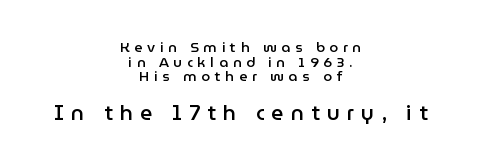
A typesetter would call this leading minimal, almost set solid. The lower block of text is set noticeably larger than the block above it. Rendered with straight, roman letterforms. Is the type bold? Partly — it's a semibold, heavier than regular but not fully bold.
